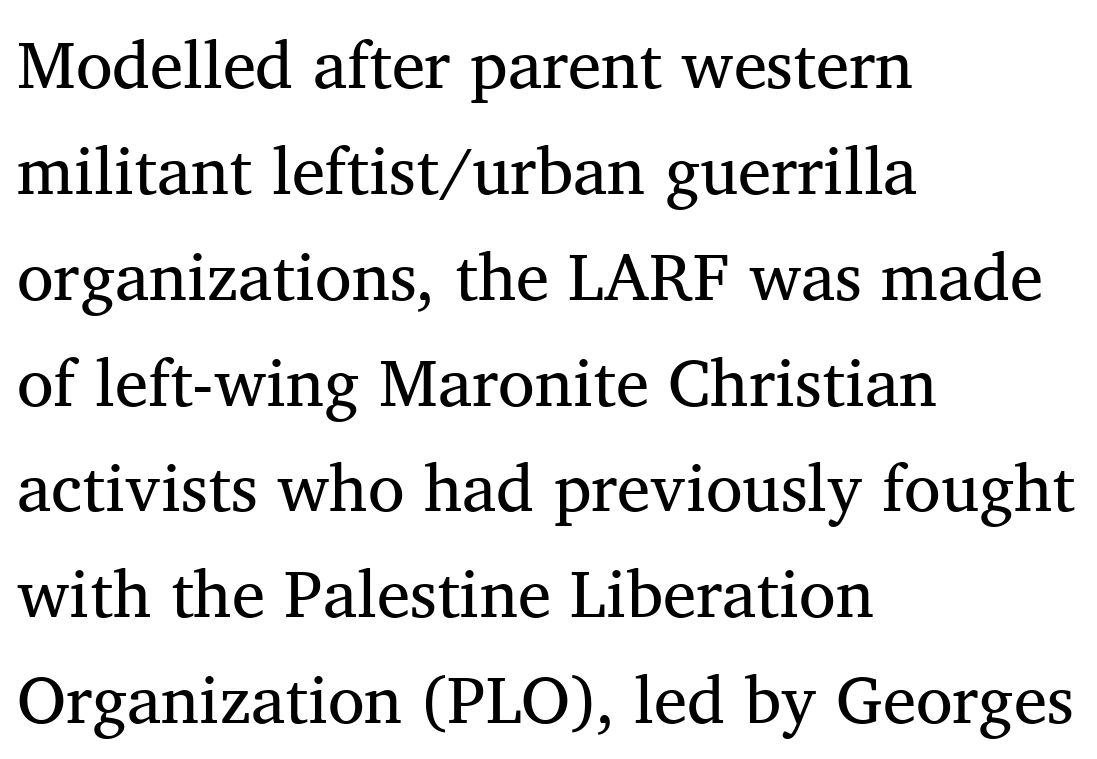
Q: Is the text bold? A: No.
Q: Is the text italic (slanted)? A: No, it is upright.
Q: Is the typeface a serif or a sans-serif typeface? A: Serif.
Q: Is the text underlined? A: No.
Q: How is the paragraph aligned? A: Left-aligned.
Q: Is the spacing between letters normal or unusually wide? A: Normal.
Q: Is the spacing between lines tight, normal or loose? A: Normal.
Q: Width (condensed, normal, or wide)? A: Normal.
Q: Stroke contrast? A: Medium.
Q: x-height? A: Medium.
Q: Monospaced? A: No.
